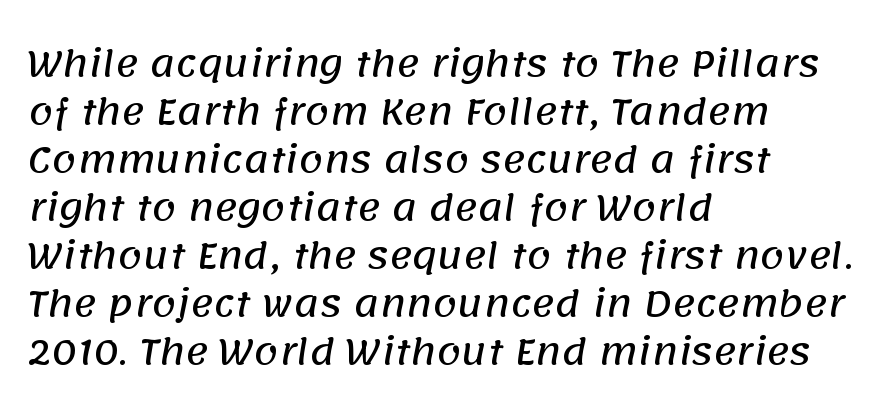
Leading: standard. Lines of text with bare space underneath. This is sans-serif lettering, the kind often seen on screens and signage. The typesetter chose a ragged-right arrangement here. Think of a printed novel: that variable character pitch is what you see here.
